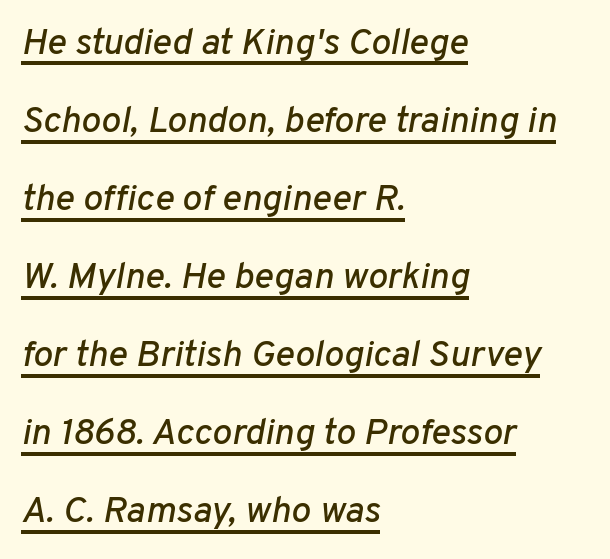
Q: Is the text italic (slanted)? A: Yes, it leans right by about 10 degrees.
Q: Is the text underlined? A: Yes.
Q: How is the paragraph aligned? A: Left-aligned.
Q: Is the spacing between letters normal or unusually wide? A: Normal.
Q: Is the spacing between lines tight, normal or loose? A: Loose.
Q: Width (condensed, normal, or wide)? A: Normal.
Q: Stroke contrast? A: Low.
Q: x-height? A: Medium.
Q: Monospaced? A: No.
